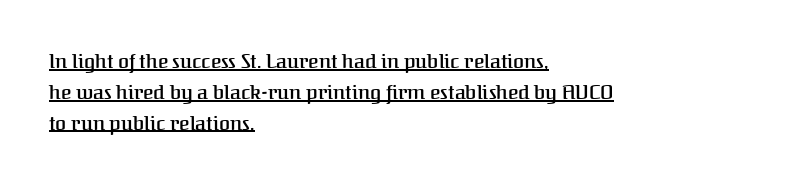
Q: Is the text bold? A: Semi-bold.
Q: Is the text italic (slanted)? A: No, it is upright.
Q: Is the text underlined? A: Yes.
Q: How is the paragraph aligned? A: Left-aligned.
Q: Is the spacing between letters normal or unusually wide? A: Normal.
Q: Is the spacing between lines tight, normal or loose? A: Normal.
